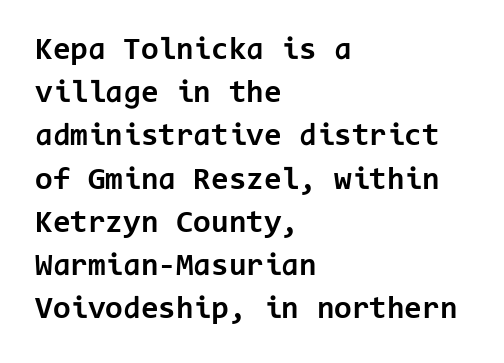
{"serif": "no", "italic": "no", "bold": "yes", "weight": "bold", "width": "normal", "stroke_contrast": "low", "x_height": "medium", "monospaced": "yes", "underline": "no", "align": "left", "line_spacing": "normal", "line_spacing_ratio": 1.35, "letter_spacing": "normal", "letter_spacing_em": 0.0, "glyph_px": 32}
